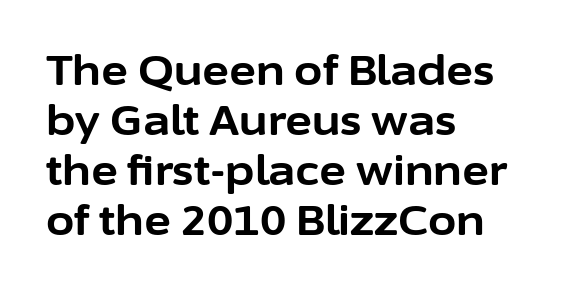
{"serif": "no", "italic": "no", "bold": "yes", "weight": "bold", "width": "normal", "stroke_contrast": "low", "x_height": "medium", "monospaced": "no", "underline": "no", "align": "left", "line_spacing_ratio": 1.22, "letter_spacing": "normal", "letter_spacing_em": 0.0, "glyph_px": 41}
